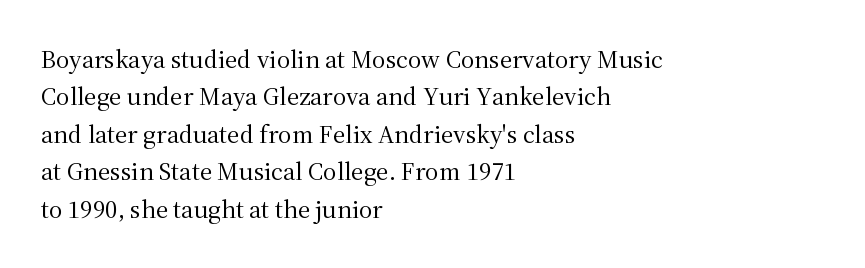
The image shows 26 px text type, upright; set left-aligned, normal line spacing (1.44x), normal letter spacing, not underlined.
